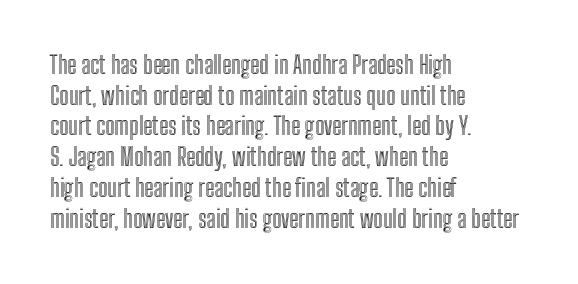
Q: Is the text italic (slanted)? A: No, it is upright.
Q: Is the text underlined? A: No.
Q: How is the paragraph aligned? A: Left-aligned.
Q: Is the spacing between letters normal or unusually wide? A: Normal.
Q: Is the spacing between lines tight, normal or loose? A: Normal.
